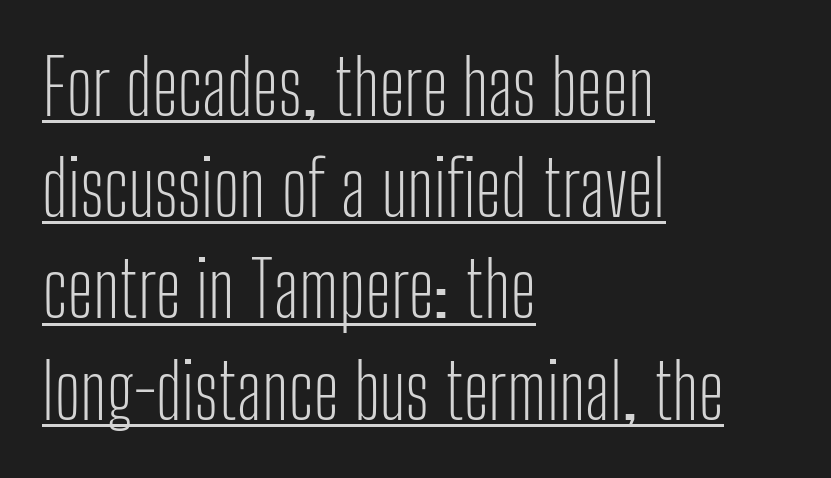
{"serif": "no", "italic": "no", "bold": "no", "weight": "light", "width": "condensed", "stroke_contrast": "low", "x_height": "medium", "monospaced": "no", "underline": "yes", "align": "left", "line_spacing": "normal", "line_spacing_ratio": 1.35, "letter_spacing": "normal", "letter_spacing_em": 0.0, "glyph_px": 75}
